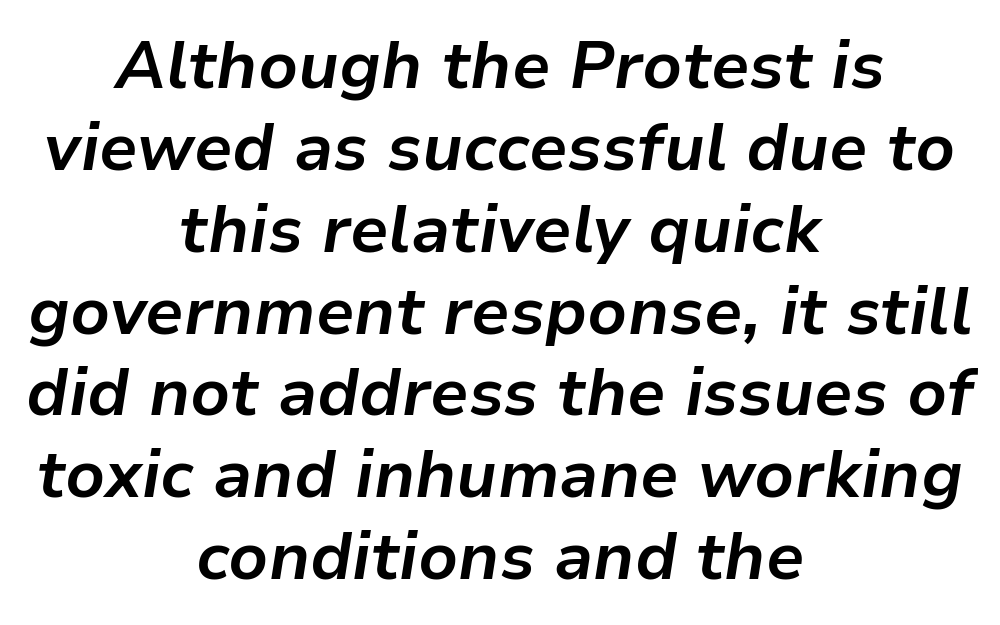
This is oblique type, the kind used for emphasis or titles. Plain, unruled lines of type. How are the letters spaced? Ordinarily, with no added tracking. Set as a true bold cut, around the 700 mark. The setting favours the middle, as headings and verse often do. This sample has the flowing, uneven cadence of proportional lettering.
